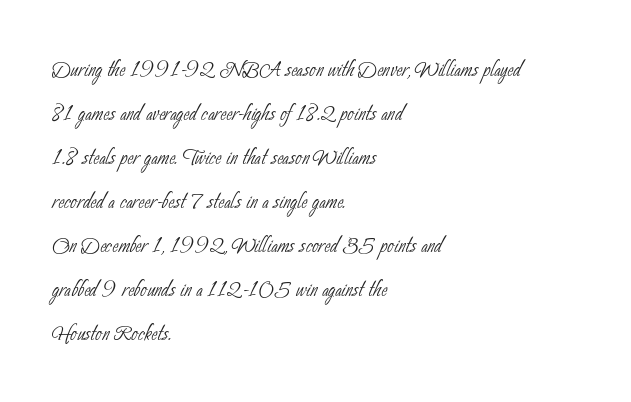
Leftover space on each line is placed entirely after the last word. These lines keep a tight, regular rhythm from letter to letter. Check under the words: just untouched page. Interline gaps are of average width in this sample. The passage shown is not bold in any degree.
